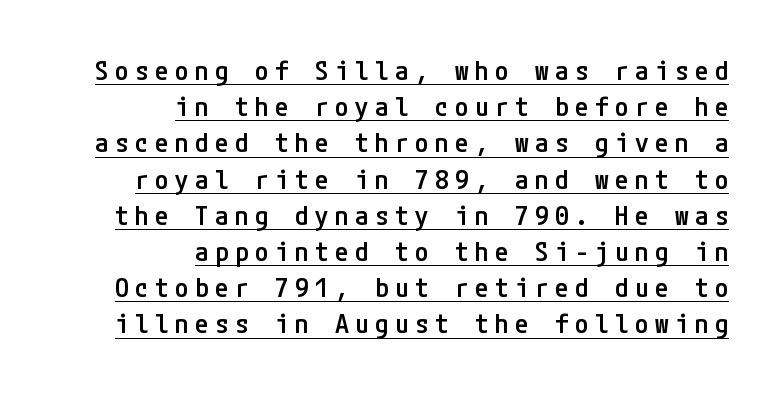
The image shows 27 px text type, upright; set right-aligned, normal line spacing (1.34x), unusually wide letter spacing (+0.24 em), underlined.
